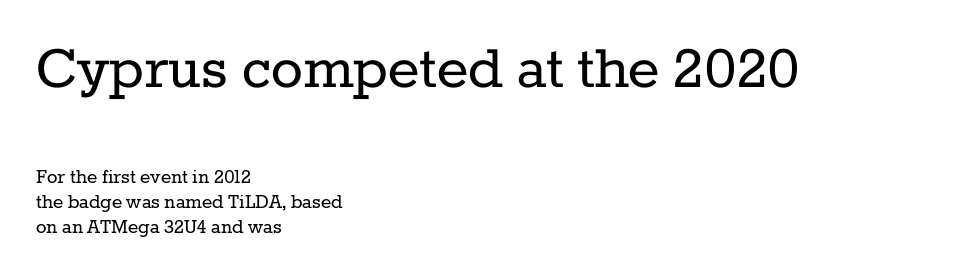
Q: Is the text bold? A: No.
Q: Is the text italic (slanted)? A: No, it is upright.
Q: Is the typeface a serif or a sans-serif typeface? A: Serif.
Q: Is the text underlined? A: No.
Q: How is the paragraph aligned? A: Left-aligned.
Q: Is the spacing between letters normal or unusually wide? A: Normal.
Q: Is the spacing between lines tight, normal or loose? A: Tight.
Q: Which block of text is set in a larger size, the first (top) or the second (bottom)? A: The first (top) one.
Q: Width (condensed, normal, or wide)? A: Normal.
Q: Stroke contrast? A: Low.
Q: x-height? A: Medium.
Q: Monospaced? A: No.
